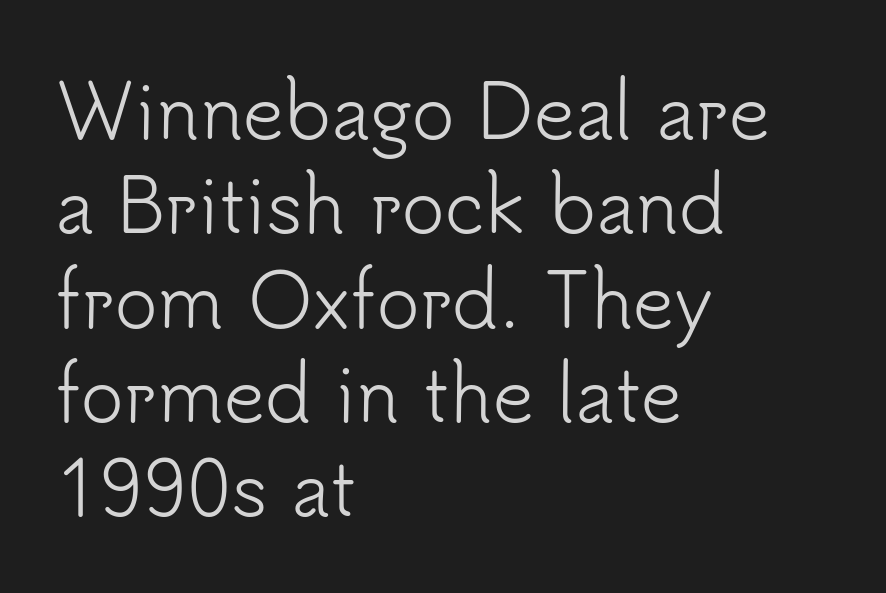
Looks like regular typesetting: each glyph gets only the width it needs. Honestly, the row spacing looks completely unremarkable. Grotesque or geometric, the face here clearly has no serifs. Honestly, the letter spacing is just normal — you wouldn't notice it. Posture: straight, roman, zero tilt.
